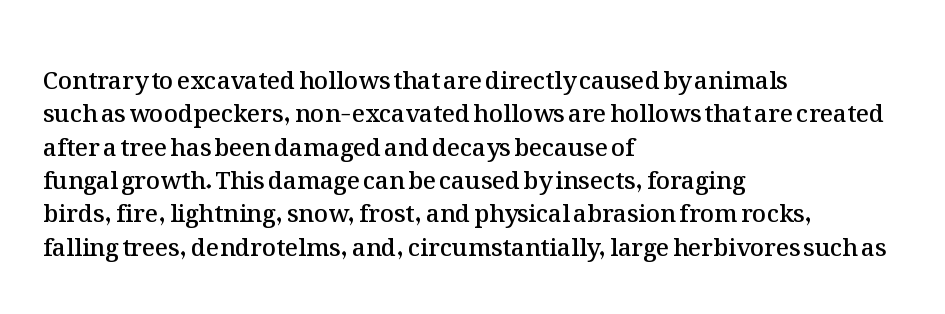
{"italic": "no", "bold": "semi", "underline": "no", "align": "left", "line_spacing": "normal", "line_spacing_ratio": 1.39, "letter_spacing": "normal", "letter_spacing_em": 0.0, "glyph_px": 24}
